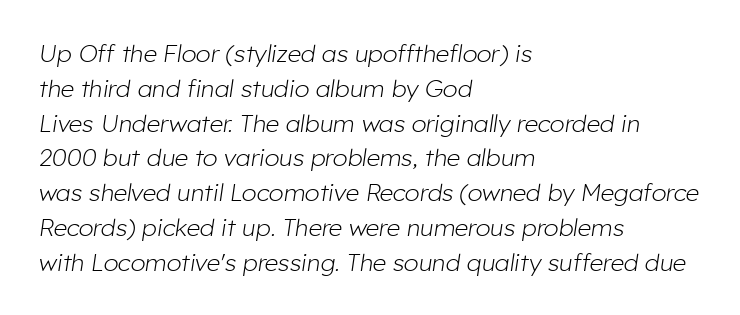
Q: Is the text bold? A: No.
Q: Is the text italic (slanted)? A: Yes, it leans right by about 8 degrees.
Q: Is the text underlined? A: No.
Q: How is the paragraph aligned? A: Left-aligned.
Q: Is the spacing between letters normal or unusually wide? A: Normal.
Q: Is the spacing between lines tight, normal or loose? A: Normal.
